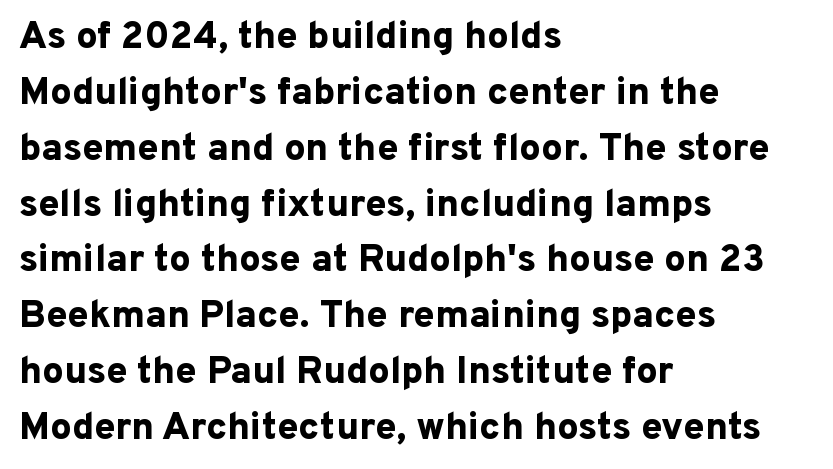
{"serif": "no", "italic": "no", "bold": "yes", "weight": "bold", "width": "normal", "stroke_contrast": "low", "x_height": "medium", "monospaced": "no", "underline": "no", "align": "left", "line_spacing": "normal", "line_spacing_ratio": 1.47, "letter_spacing": "normal", "letter_spacing_em": 0.0, "glyph_px": 38}
